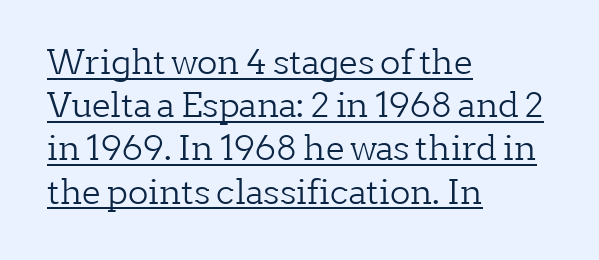
Q: Is the text bold? A: No.
Q: Is the text italic (slanted)? A: No, it is upright.
Q: Is the typeface a serif or a sans-serif typeface? A: Serif.
Q: Is the text underlined? A: Yes.
Q: How is the paragraph aligned? A: Left-aligned.
Q: Is the spacing between letters normal or unusually wide? A: Normal.
Q: Is the spacing between lines tight, normal or loose? A: Normal.
Q: Width (condensed, normal, or wide)? A: Normal.
Q: Stroke contrast? A: Low.
Q: x-height? A: Medium.
Q: Monospaced? A: No.
